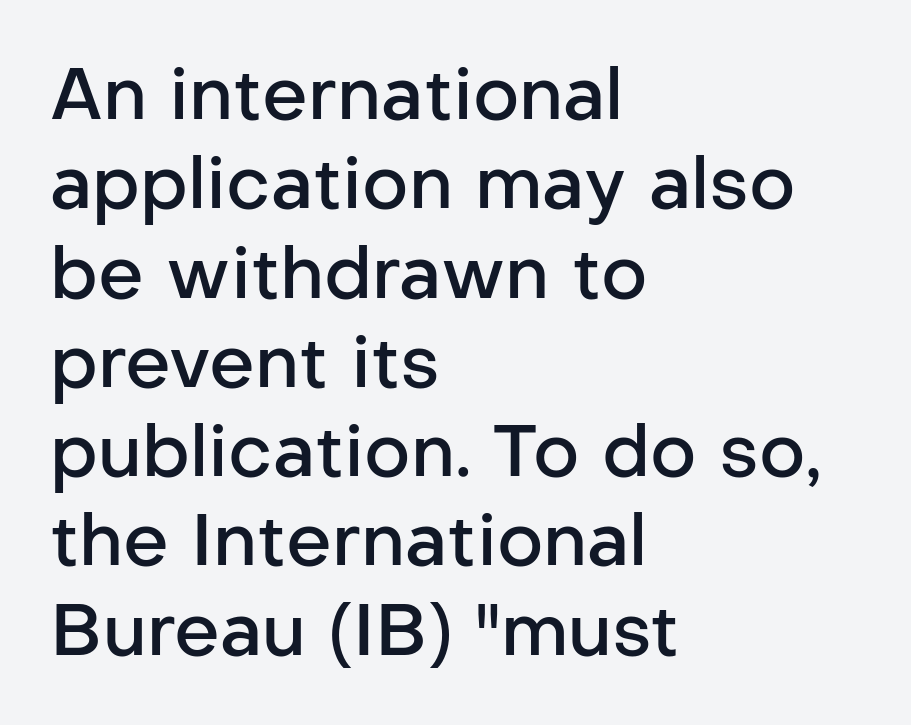
{"serif": "no", "italic": "no", "bold": "semi", "weight": "semibold", "width": "normal", "stroke_contrast": "low", "x_height": "medium", "monospaced": "no", "underline": "no", "align": "left", "line_spacing_ratio": 1.24, "letter_spacing": "normal", "letter_spacing_em": 0.0, "glyph_px": 72}
